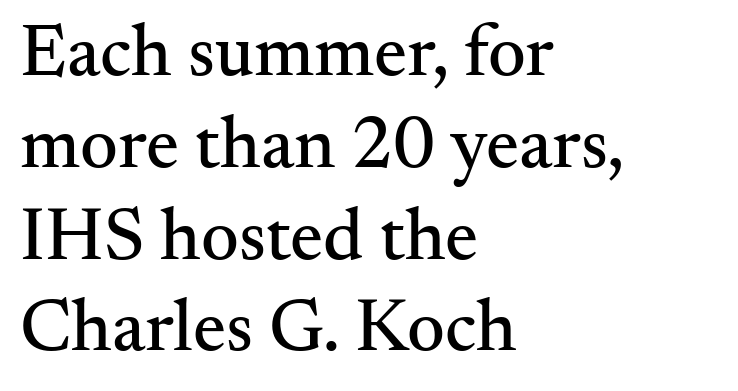
Q: Is the text italic (slanted)? A: No, it is upright.
Q: Is the typeface a serif or a sans-serif typeface? A: Serif.
Q: Is the text underlined? A: No.
Q: How is the paragraph aligned? A: Left-aligned.
Q: Is the spacing between letters normal or unusually wide? A: Normal.
Q: Width (condensed, normal, or wide)? A: Normal.
Q: Stroke contrast? A: Medium.
Q: x-height? A: Small.
Q: Monospaced? A: No.
